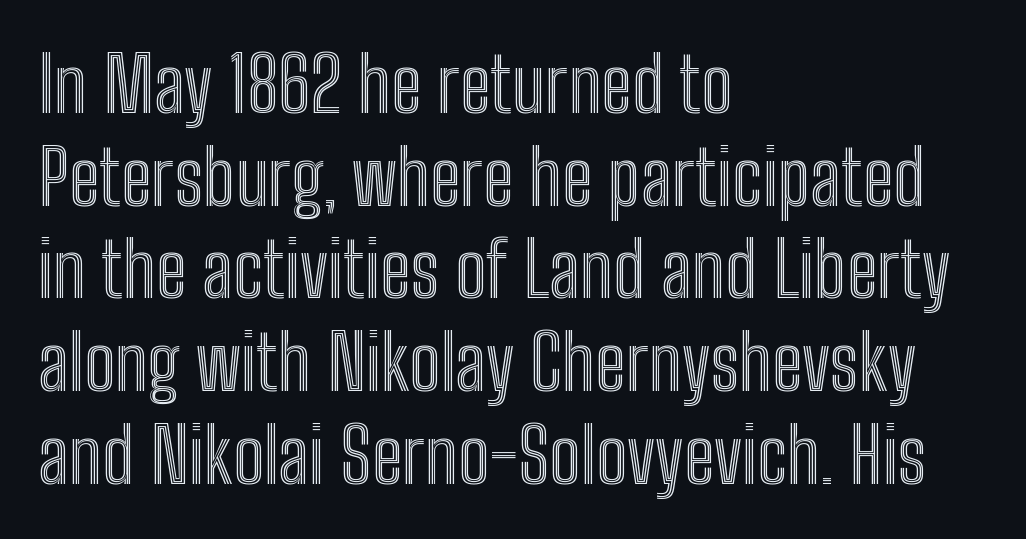
The image shows 76 px condensed type, upright; set left-aligned, line spacing 1.22x, normal letter spacing, not underlined; a medium x-height.
